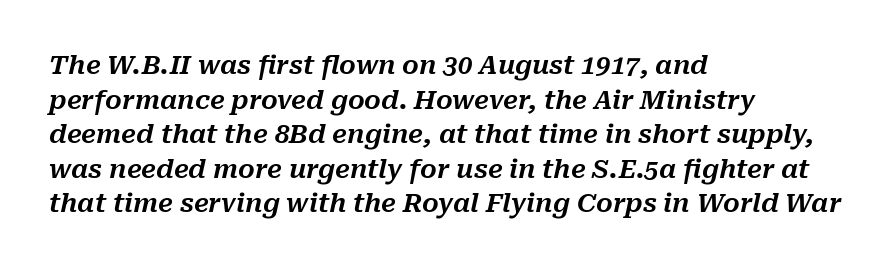
{"italic": "yes", "lean": "right", "slant_degrees": 10, "underline": "no", "align": "left", "line_spacing": "normal", "line_spacing_ratio": 1.33, "letter_spacing": "normal", "letter_spacing_em": 0.0, "glyph_px": 26}
